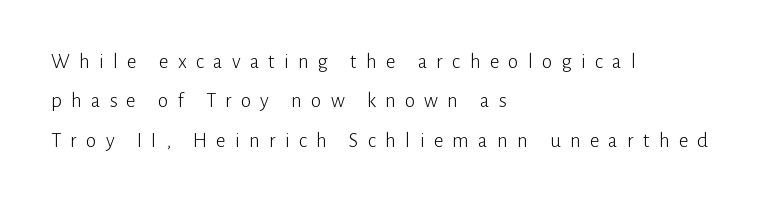
The zone under the glyphs is completely vacant. This is roman type, the default non-slanted kind. How are the letters spaced? Widely, with obvious added tracking. Heft: none added — not bold.
